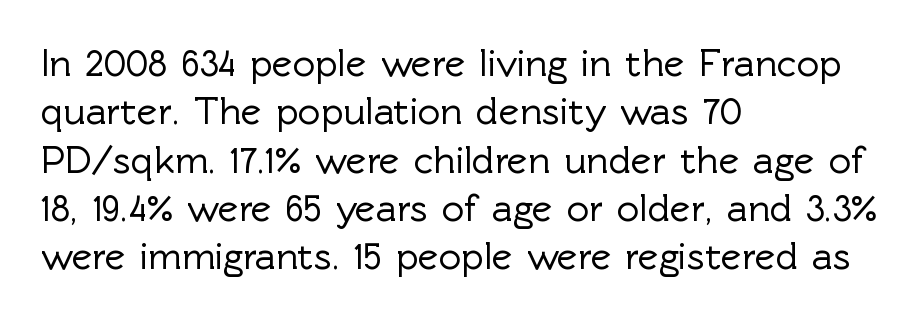
Q: Is the text italic (slanted)? A: No, it is upright.
Q: Is the typeface a serif or a sans-serif typeface? A: Sans-serif.
Q: Is the text underlined? A: No.
Q: How is the paragraph aligned? A: Left-aligned.
Q: Is the spacing between letters normal or unusually wide? A: Normal.
Q: Width (condensed, normal, or wide)? A: Normal.
Q: x-height? A: Medium.
Q: Monospaced? A: No.
